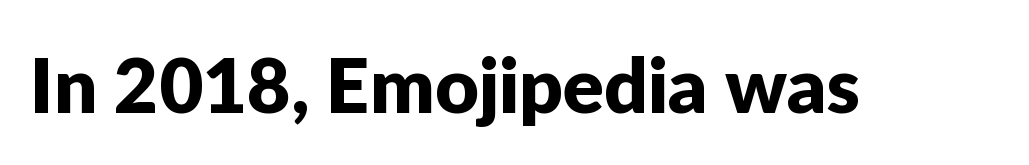
This sample has the flowing, uneven cadence of proportional lettering. This sample uses an upright cut, with every glyph sitting square on the baseline. Unlike a traditional serif, this face leaves its strokes unadorned. Between one letter and the next there's only the usual sliver of space. Lines of text with bare space underneath.
